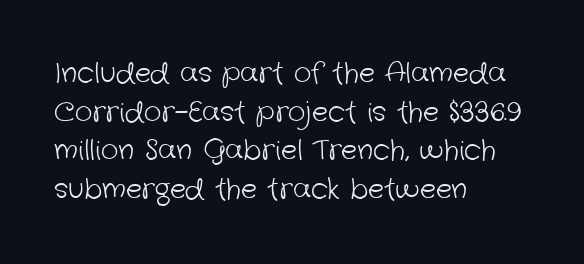
{"bold": "no", "underline": "no", "align": "left", "line_spacing": "normal", "line_spacing_ratio": 1.43, "letter_spacing": "normal", "letter_spacing_em": 0.0, "glyph_px": 27}
